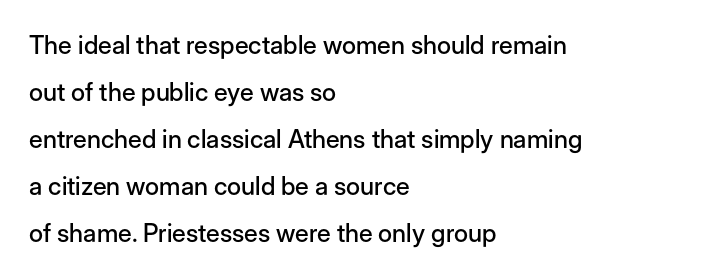
Q: Is the text italic (slanted)? A: No, it is upright.
Q: Is the text underlined? A: No.
Q: How is the paragraph aligned? A: Left-aligned.
Q: Is the spacing between letters normal or unusually wide? A: Normal.
